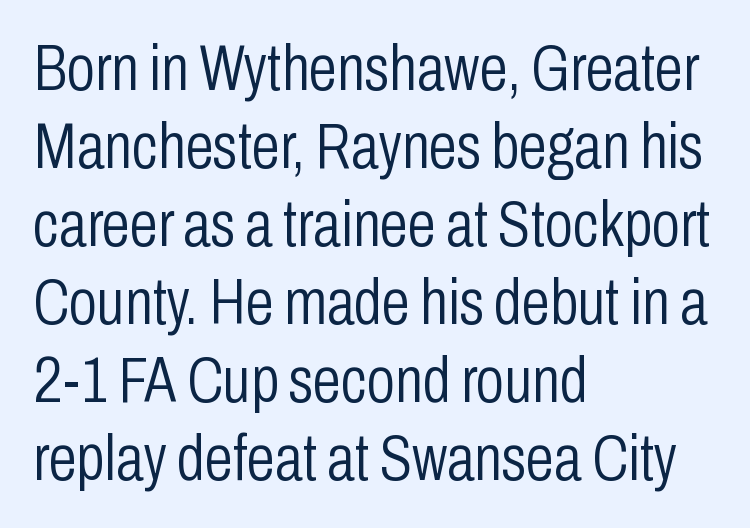
Looks like regular typesetting: each glyph gets only the width it needs. The text was rendered using a sans face with plain stroke endings. On a weight scale, this lands at 450 or below. Left-aligned paragraph, ragged on the right.
